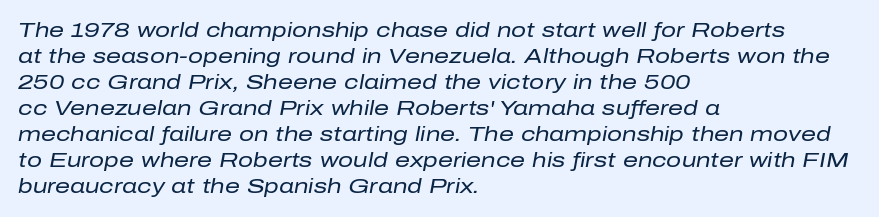
The image shows 21 px text type, italic (leaning right); set left-aligned, line spacing 1.24x, normal letter spacing, not underlined.
